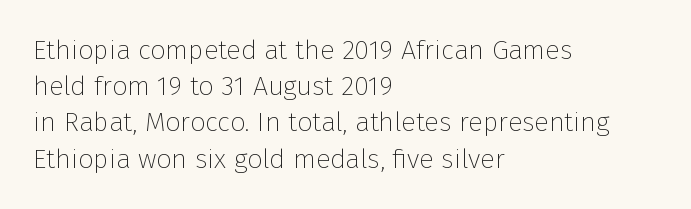
The strokes carry an ordinary text weight at most. Teacher's note: observe the even left margin — that is flush-left alignment. The lines sit at an ordinary, default distance from one another. Does extra space separate the letters? No, they use regular spacing. Posture: vertical. The specimen omits any rule beneath the text block's lines.
